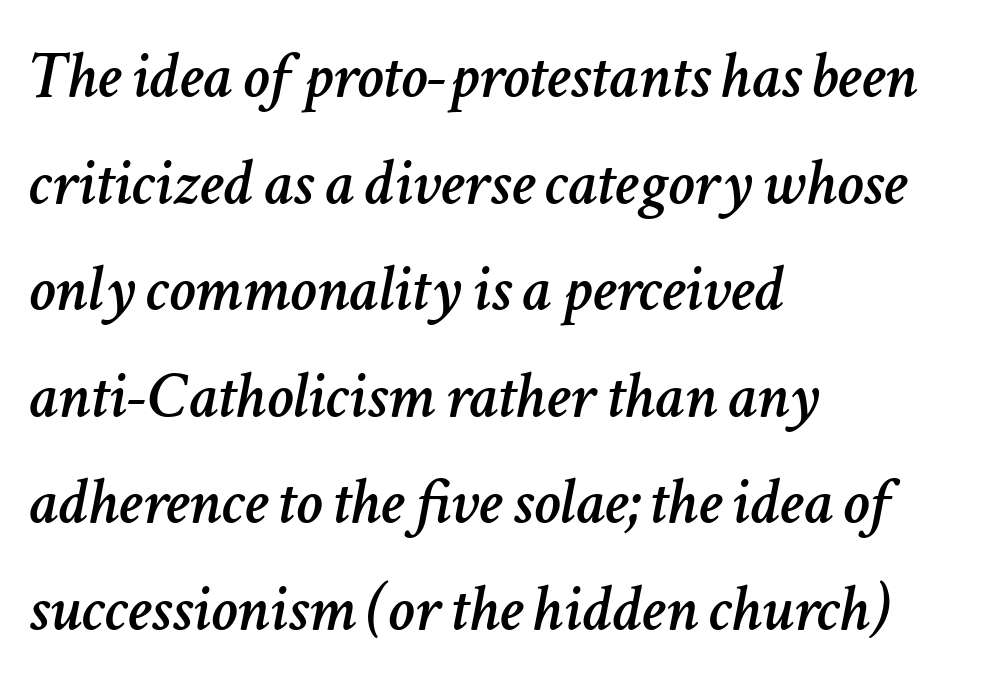
The image shows 67 px text type, italic (leaning right); set left-aligned, normal line spacing (1.59x), normal letter spacing, not underlined; low stroke contrast and a medium x-height.
